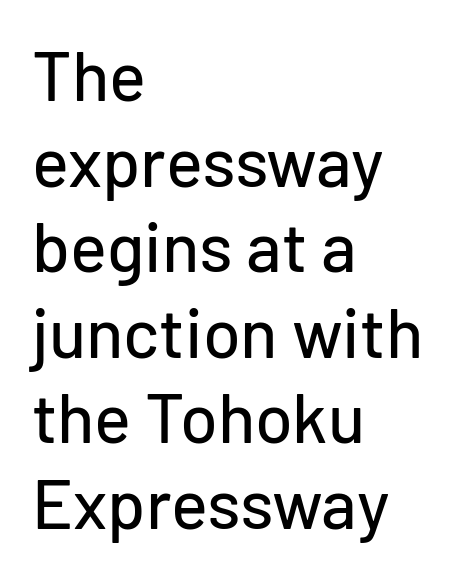
{"serif": "no", "italic": "no", "width": "normal", "stroke_contrast": "low", "x_height": "medium", "monospaced": "no", "underline": "no", "align": "left", "line_spacing_ratio": 1.24, "letter_spacing": "normal", "letter_spacing_em": 0.0, "glyph_px": 69}
